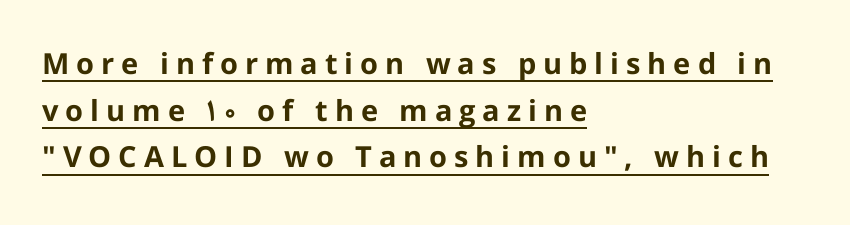
Q: Is the text bold? A: Yes.
Q: Is the text italic (slanted)? A: No, it is upright.
Q: Is the typeface a serif or a sans-serif typeface? A: Sans-serif.
Q: Is the text underlined? A: Yes.
Q: How is the paragraph aligned? A: Left-aligned.
Q: Is the spacing between letters normal or unusually wide? A: Unusually wide.
Q: Is the spacing between lines tight, normal or loose? A: Normal.
Q: Width (condensed, normal, or wide)? A: Normal.
Q: Stroke contrast? A: Low.
Q: x-height? A: Medium.
Q: Monospaced? A: No.
